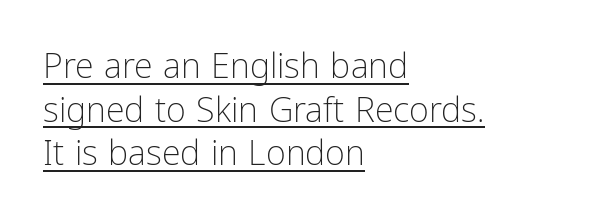
{"serif": "no", "italic": "no", "bold": "no", "weight": "light", "width": "condensed", "stroke_contrast": "low", "x_height": "medium", "monospaced": "no", "underline": "yes", "align": "left", "line_spacing": "normal", "line_spacing_ratio": 1.28, "letter_spacing": "normal", "letter_spacing_em": 0.0, "glyph_px": 34}
